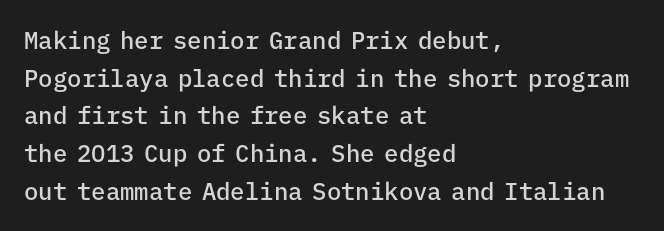
The image shows 24 px text type, upright; set left-aligned, normal line spacing (1.57x), normal letter spacing, not underlined.
